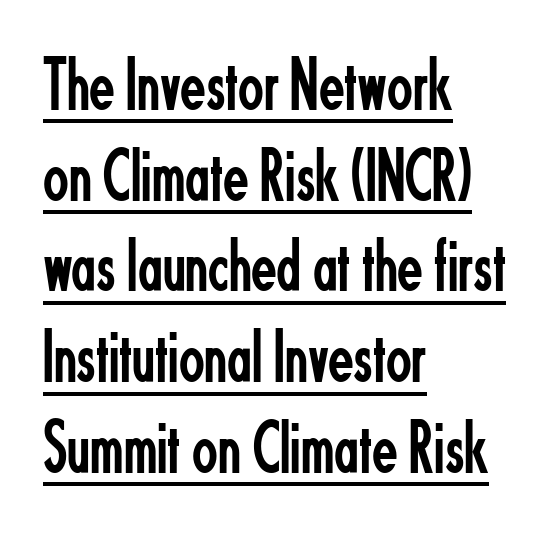
{"serif": "no", "italic": "no", "bold": "no", "weight": "regular", "width": "condensed", "stroke_contrast": "low", "x_height": "small", "monospaced": "no", "underline": "yes", "align": "left", "line_spacing_ratio": 1.21, "letter_spacing": "normal", "letter_spacing_em": 0.0, "glyph_px": 75}
